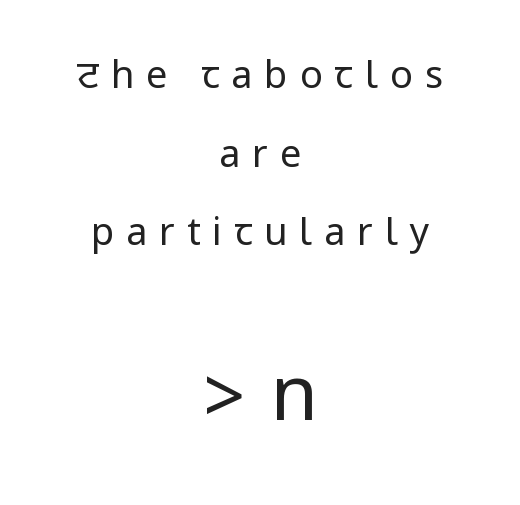
{"serif": "no", "italic": "no", "bold": "no", "weight": "regular", "width": "condensed", "stroke_contrast": "low", "underline": "no", "align": "center", "line_spacing": "loose", "line_spacing_ratio": 2.07, "letter_spacing": "wide", "letter_spacing_em": 0.31, "larger_block": "second", "size_ratio": 2.0, "glyph_px": 76}
